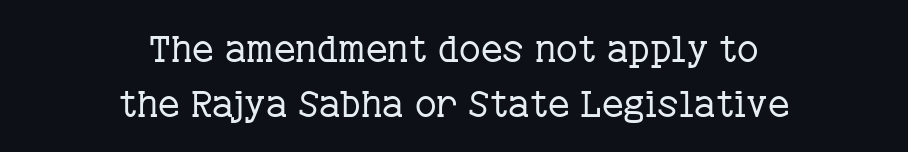
This is the regular roman posture of the typeface. Type style note: has serifs. The font sits on the lighter half of the weight spectrum, regular included. The words here are not underlined.
